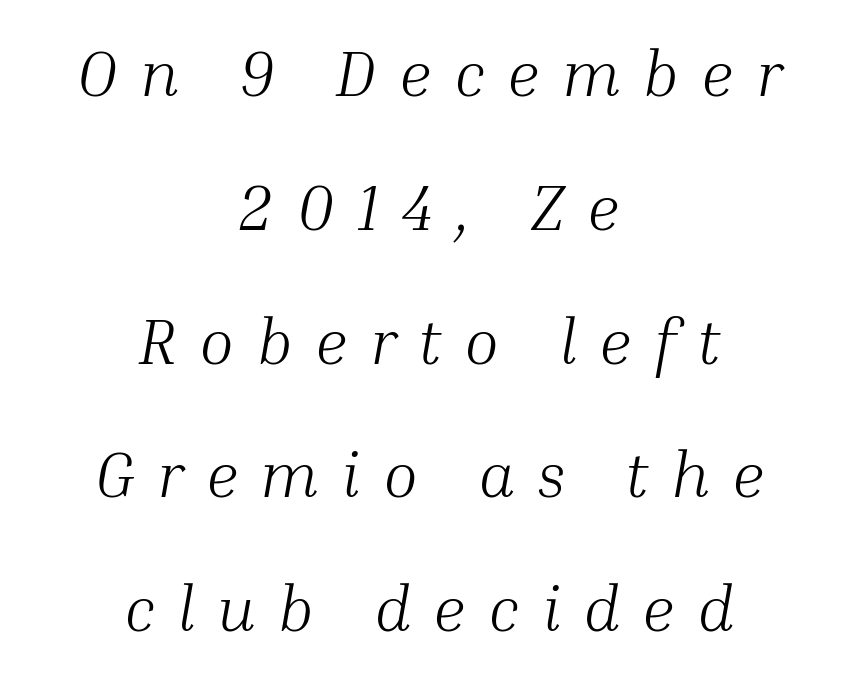
The image shows 64 px light serif type, italic (leaning right); set centered, loose line spacing (2.09x), unusually wide letter spacing (+0.35 em), not underlined; medium stroke contrast and a medium x-height.
